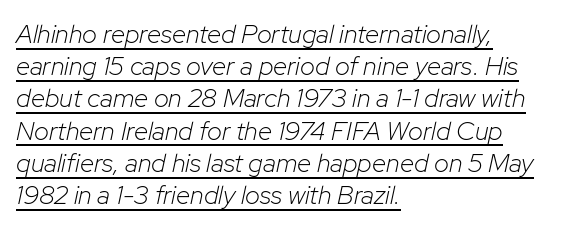
{"italic": "yes", "lean": "right", "slant_degrees": 12, "bold": "no", "underline": "yes", "align": "left", "line_spacing_ratio": 1.24, "letter_spacing": "normal", "letter_spacing_em": 0.0, "glyph_px": 26}
